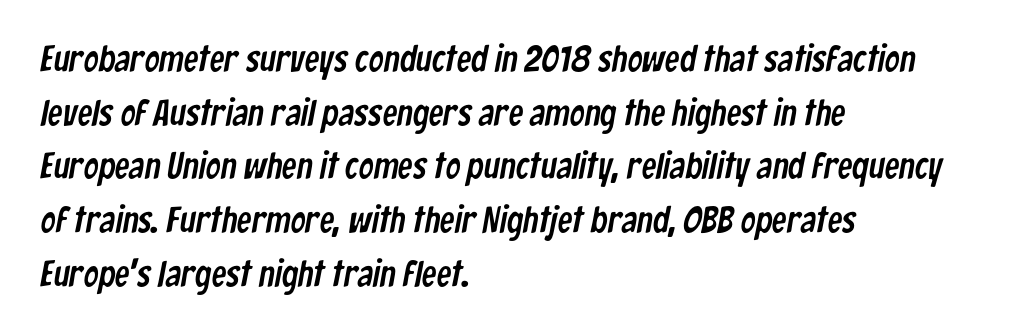
Q: Is the typeface a serif or a sans-serif typeface? A: Sans-serif.
Q: Is the text underlined? A: No.
Q: How is the paragraph aligned? A: Left-aligned.
Q: Is the spacing between letters normal or unusually wide? A: Normal.
Q: Is the spacing between lines tight, normal or loose? A: Normal.
Q: Width (condensed, normal, or wide)? A: Condensed.
Q: Stroke contrast? A: Low.
Q: x-height? A: Medium.
Q: Monospaced? A: No.
